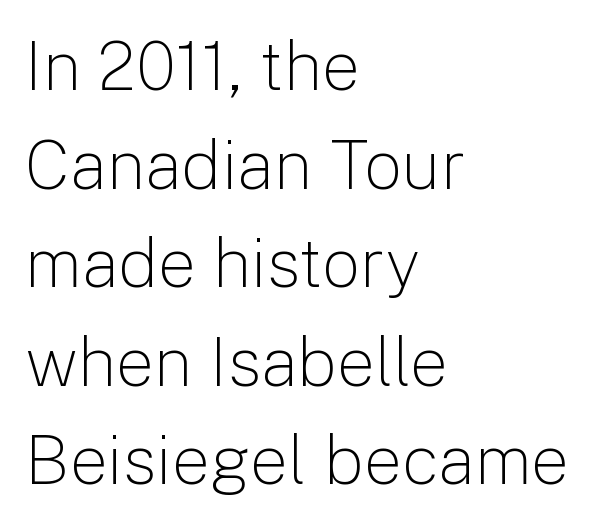
The image shows 68 px light sans-serif type, upright; set left-aligned, normal line spacing (1.45x), normal letter spacing, not underlined; low stroke contrast and a medium x-height.
